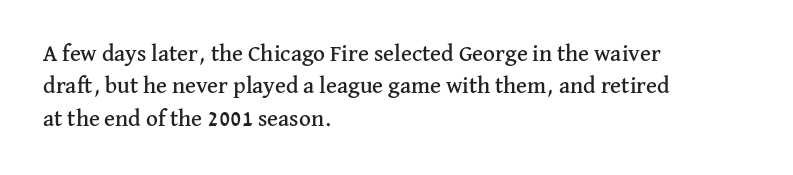
The image shows 23 px text type, upright; set left-aligned, normal line spacing (1.41x), normal letter spacing, not underlined.
